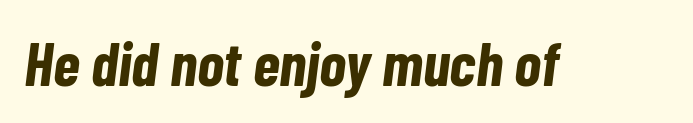
The image shows 62 px bold, condensed type, italic (leaning right); set normal letter spacing, not underlined; low stroke contrast and a medium x-height.
